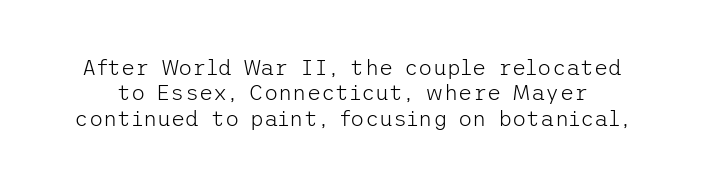
The image shows 22 px text type, upright; set tight line spacing (1.15x), normal letter spacing, not underlined.
